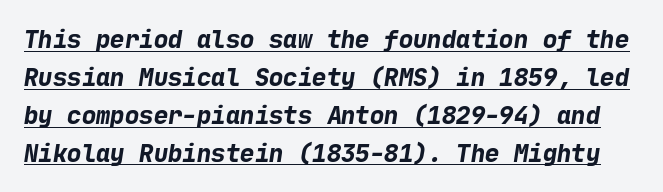
Quick note: interline space is typical. The sample's only ornament is a line tracing under the words. Heavy-handed strokes throughout: this text is bold. Is the letter spacing exaggerated? No — it looks like the ordinary default.
